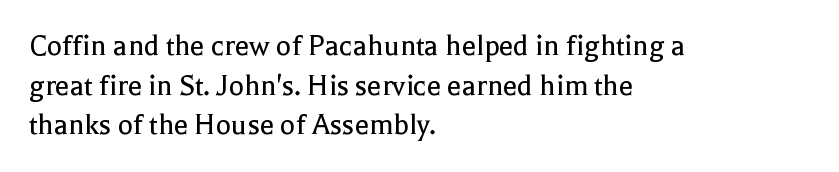
{"serif": "yes", "italic": "no", "bold": "no", "weight": "regular", "width": "normal", "x_height": "medium", "monospaced": "no", "underline": "no", "align": "left", "line_spacing_ratio": 1.24, "letter_spacing": "normal", "letter_spacing_em": 0.0, "glyph_px": 32}
